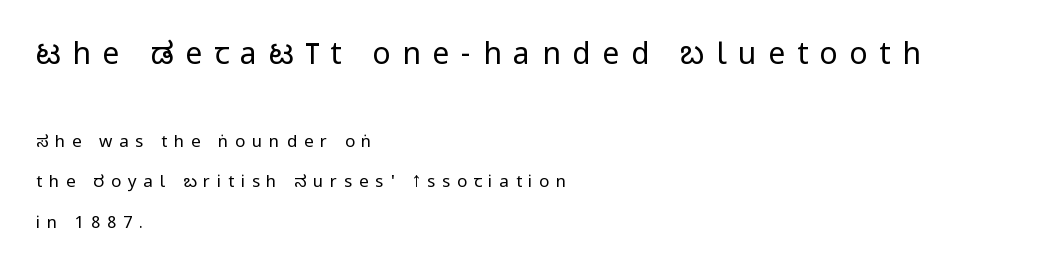
Q: Is the text bold? A: No.
Q: Is the text italic (slanted)? A: No, it is upright.
Q: Is the typeface a serif or a sans-serif typeface? A: Sans-serif.
Q: Is the text underlined? A: No.
Q: How is the paragraph aligned? A: Left-aligned.
Q: Is the spacing between letters normal or unusually wide? A: Unusually wide.
Q: Is the spacing between lines tight, normal or loose? A: Loose.
Q: Which block of text is set in a larger size, the first (top) or the second (bottom)? A: The first (top) one.
Q: Width (condensed, normal, or wide)? A: Condensed.
Q: Stroke contrast? A: Low.
Q: x-height? A: Large.
Q: Monospaced? A: No.
